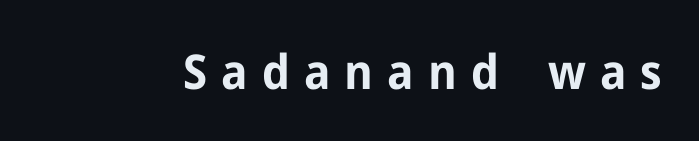
Just letters on the line, the space beneath them empty. The designer went with a sans here, leaving each stem footless. The typesetting leans heavy: a genuine bold. The lettering holds an erect, upright posture throughout.
